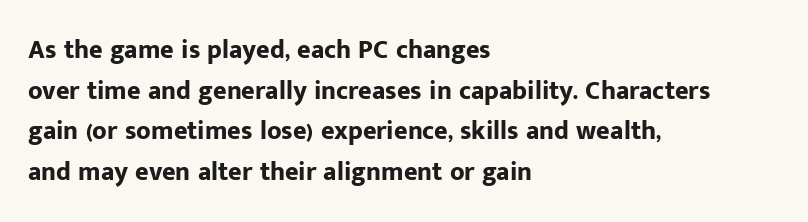
The image shows 26 px bold type, upright; set left-aligned, normal line spacing (1.56x), normal letter spacing, not underlined.
